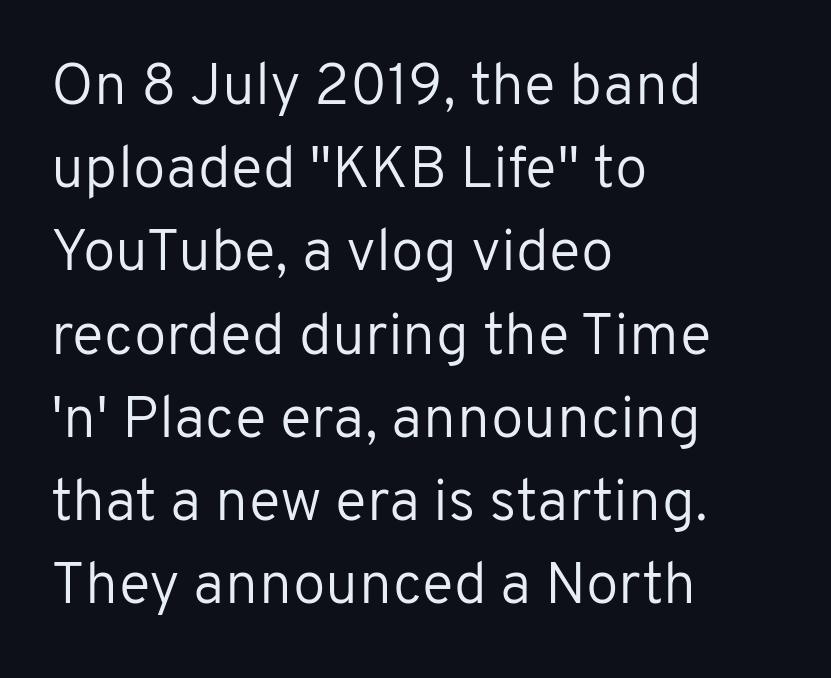
{"serif": "no", "italic": "no", "bold": "no", "weight": "regular", "width": "normal", "stroke_contrast": "low", "x_height": "medium", "monospaced": "no", "underline": "no", "align": "left", "line_spacing": "normal", "line_spacing_ratio": 1.41, "letter_spacing": "normal", "letter_spacing_em": 0.0, "glyph_px": 59}
